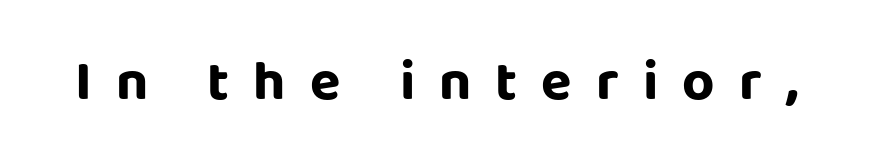
{"serif": "no", "italic": "no", "bold": "yes", "weight": "bold", "width": "normal", "stroke_contrast": "low", "x_height": "large", "monospaced": "no", "underline": "no", "letter_spacing": "wide", "letter_spacing_em": 0.43, "glyph_px": 56}
